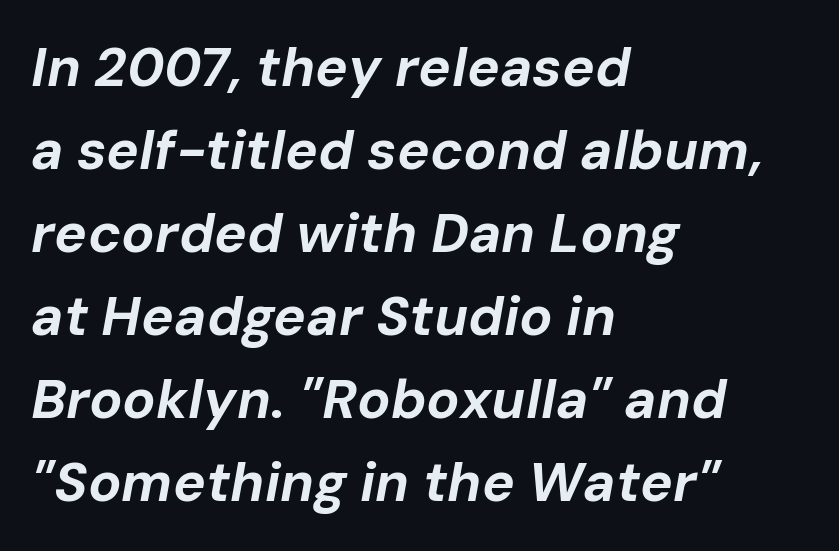
{"italic": "yes", "lean": "right", "slant_degrees": 10, "bold": "yes", "weight": "bold", "width": "normal", "stroke_contrast": "low", "x_height": "medium", "monospaced": "no", "underline": "no", "align": "left", "line_spacing": "normal", "line_spacing_ratio": 1.51, "letter_spacing": "normal", "letter_spacing_em": 0.0, "glyph_px": 55}
